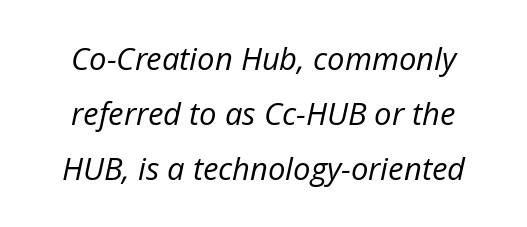
What stands out about the letter spacing? Nothing — it is the standard amount. A typesetter would call this proportional, since set widths differ per character. Characters are canted at an angle relative to the baseline's perpendicular. Words float on clear page, feet unadorned. The weight would be labelled regular, book, light, or lighter still. If you folded the block vertically in half, each line would mirror itself in length.
